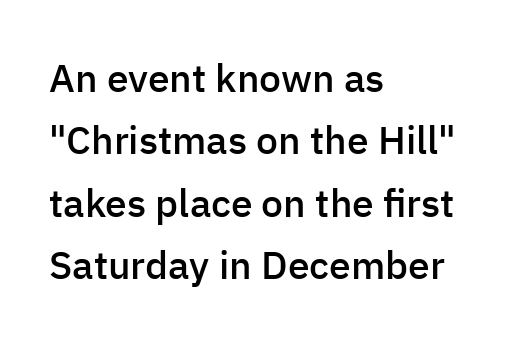
Q: Is the text bold? A: Semi-bold.
Q: Is the text italic (slanted)? A: No, it is upright.
Q: Is the typeface a serif or a sans-serif typeface? A: Sans-serif.
Q: Is the text underlined? A: No.
Q: How is the paragraph aligned? A: Left-aligned.
Q: Is the spacing between letters normal or unusually wide? A: Normal.
Q: Is the spacing between lines tight, normal or loose? A: Normal.
Q: Width (condensed, normal, or wide)? A: Normal.
Q: Stroke contrast? A: Low.
Q: x-height? A: Medium.
Q: Monospaced? A: No.
